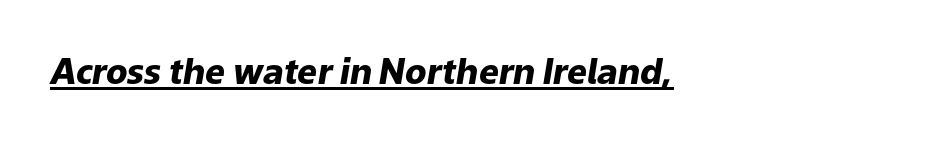
The image shows 35 px heavy type, italic (leaning right); set left-aligned, normal letter spacing, underlined; low stroke contrast and a medium x-height.
